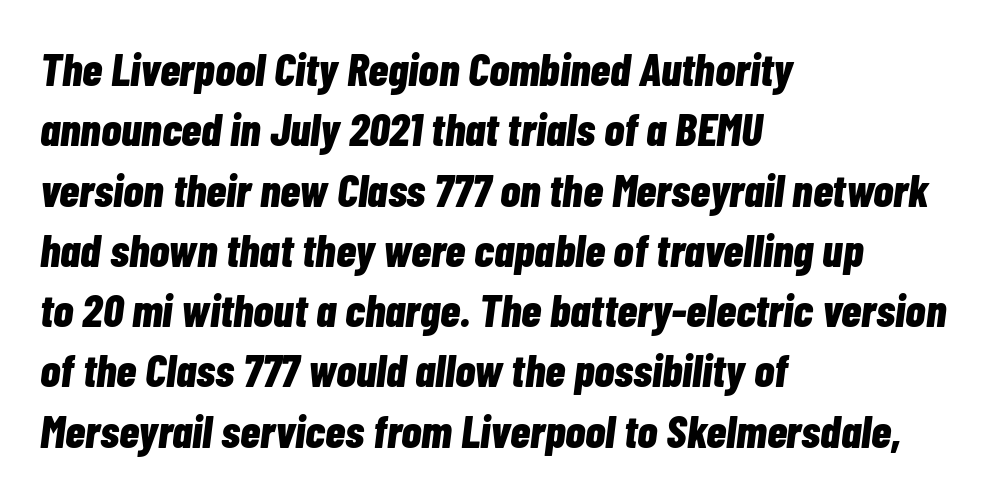
The image shows 46 px bold, condensed type, italic (leaning right); set left-aligned, normal line spacing (1.31x), normal letter spacing, not underlined; low stroke contrast and a medium x-height.
